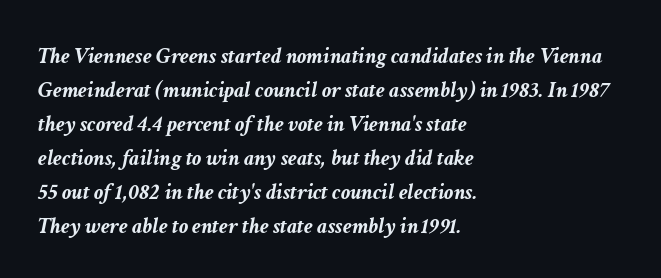
The string is rendered with underlining switched off. The letters are bold, with thick, heavy strokes. The passage shown stacks its lines at a standard gap. Would a proofreader flag this as italicized? Yes. If you drew a ruler down the left edge, every line would touch it. How are the letters spaced? Ordinarily, with no added tracking.
